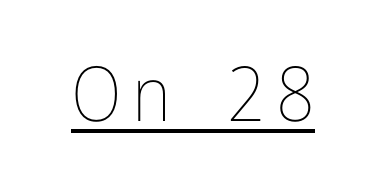
Q: Is the text bold? A: No.
Q: Is the text italic (slanted)? A: No, it is upright.
Q: Is the text underlined? A: Yes.
Q: Width (condensed, normal, or wide)? A: Condensed.
Q: Stroke contrast? A: Low.
Q: x-height? A: Medium.
Q: Monospaced? A: No.
